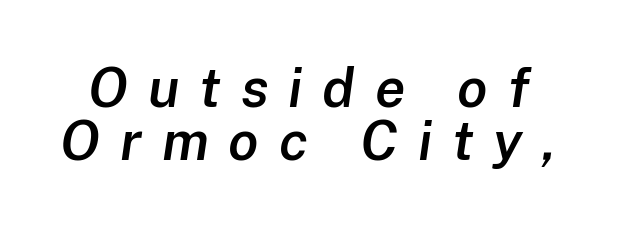
The line texture is sparse and dotted thanks to wide tracking. Quick note: interline space is minimal. The passage shown leans; its letterforms are oblique. Has an underline been added? It has not.
